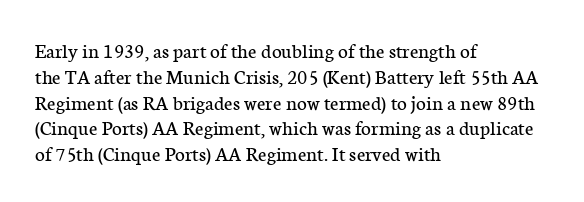
{"italic": "no", "bold": "no", "underline": "no", "align": "left", "line_spacing_ratio": 1.23, "letter_spacing": "normal", "letter_spacing_em": 0.0, "glyph_px": 21}
